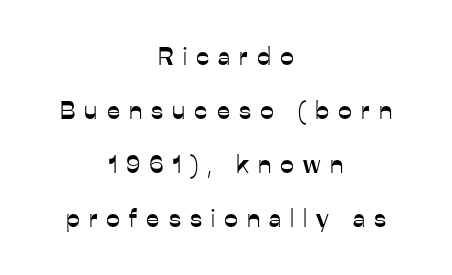
Airy leading. Short note: letters widely spaced. Compared with a flush-left layout, this one balances lines on the center instead. Clear beneath every line of the passage. Do the letters lean? They stand straight.
